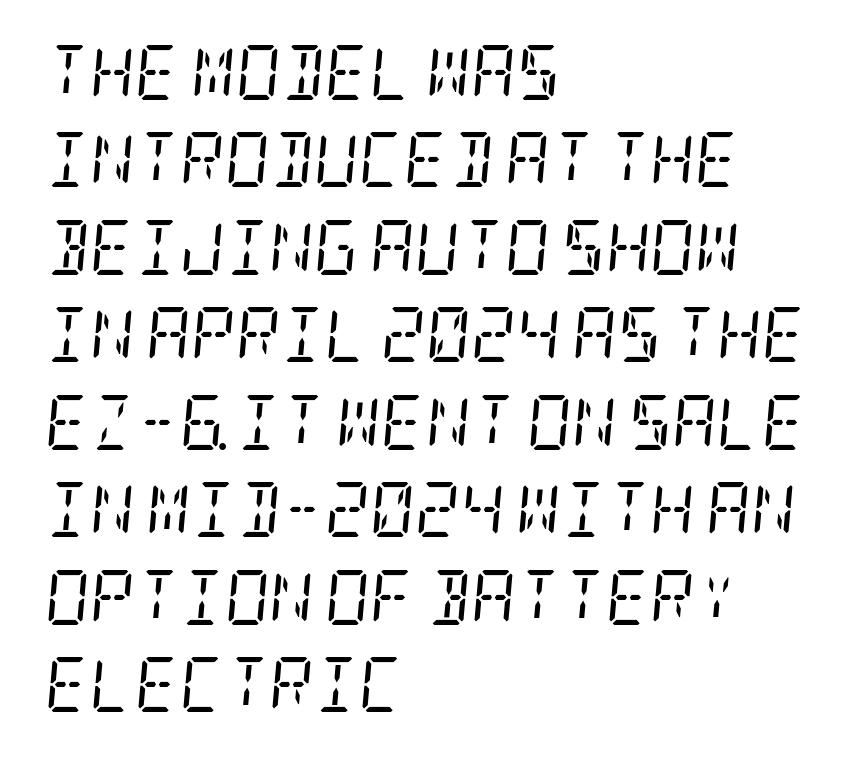
{"serif": "yes", "italic": "yes", "lean": "right", "slant_degrees": 5, "bold": "no", "weight": "regular", "width": "condensed", "stroke_contrast": "low", "x_height": "large", "underline": "no", "align": "left", "line_spacing": "normal", "line_spacing_ratio": 1.59, "letter_spacing": "normal", "letter_spacing_em": 0.0, "glyph_px": 55}
